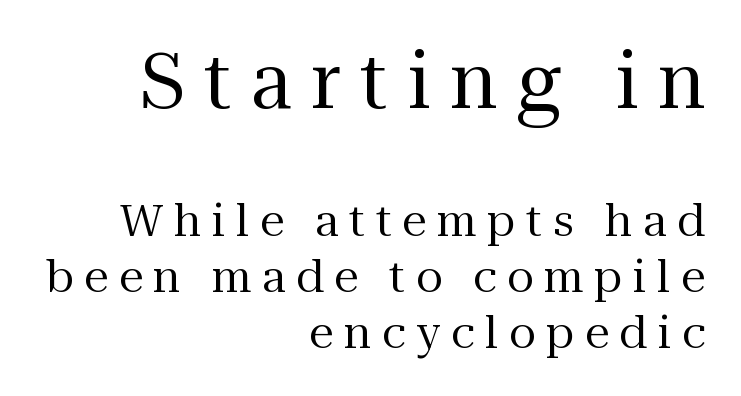
Q: Is the text bold? A: No.
Q: Is the text italic (slanted)? A: No, it is upright.
Q: Is the typeface a serif or a sans-serif typeface? A: Serif.
Q: Is the text underlined? A: No.
Q: How is the paragraph aligned? A: Right-aligned.
Q: Is the spacing between letters normal or unusually wide? A: Unusually wide.
Q: Is the spacing between lines tight, normal or loose? A: Normal.
Q: Which block of text is set in a larger size, the first (top) or the second (bottom)? A: The first (top) one.
Q: Width (condensed, normal, or wide)? A: Normal.
Q: Stroke contrast? A: Medium.
Q: x-height? A: Medium.
Q: Monospaced? A: No.
